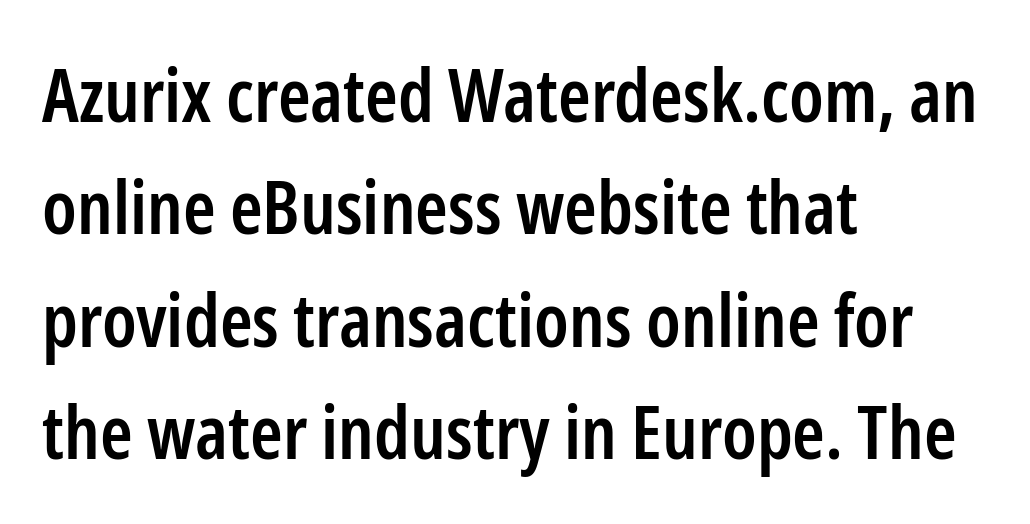
A fair bit of extra ink — the face is semibold, not bold. Looks like regular typesetting: each glyph gets only the width it needs. Nope, no serifs anywhere on these letters. A typesetter would call this leading conventional body-copy spacing. This rendering uses left alignment, leaving the right contour irregular. Ordinary non-slanted type is in use.
